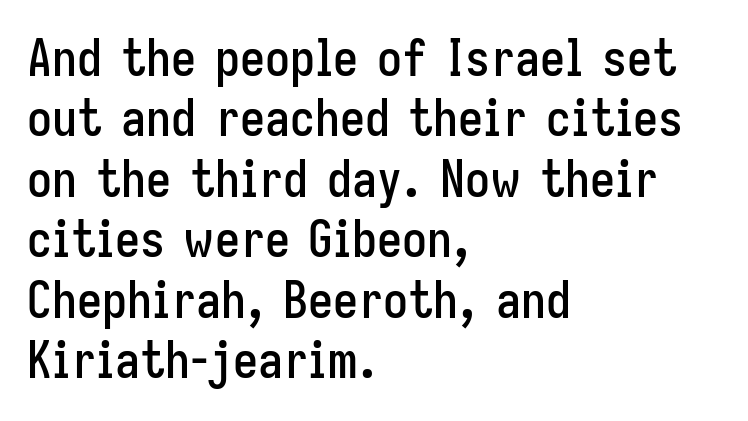
Q: Is the text italic (slanted)? A: No, it is upright.
Q: Is the typeface a serif or a sans-serif typeface? A: Sans-serif.
Q: Is the text underlined? A: No.
Q: How is the paragraph aligned? A: Left-aligned.
Q: Is the spacing between letters normal or unusually wide? A: Normal.
Q: Width (condensed, normal, or wide)? A: Condensed.
Q: Stroke contrast? A: Low.
Q: x-height? A: Medium.
Q: Monospaced? A: No.
